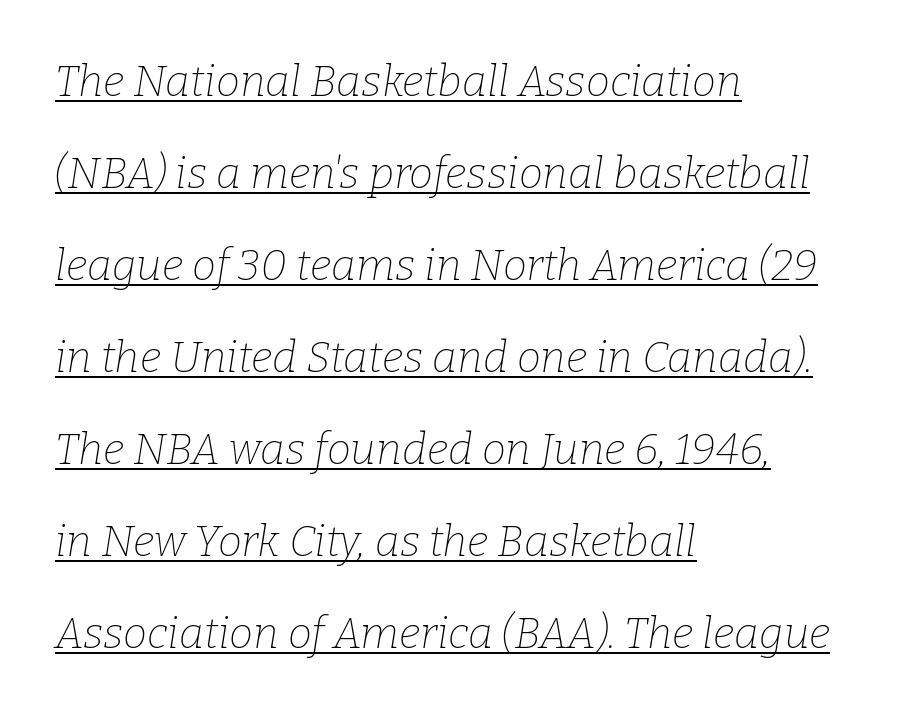
{"serif": "yes", "italic": "yes", "lean": "right", "slant_degrees": 9, "bold": "no", "weight": "thin", "width": "normal", "stroke_contrast": "low", "x_height": "medium", "monospaced": "no", "underline": "yes", "align": "left", "line_spacing": "loose", "line_spacing_ratio": 2.14, "letter_spacing": "normal", "letter_spacing_em": 0.0, "glyph_px": 43}
